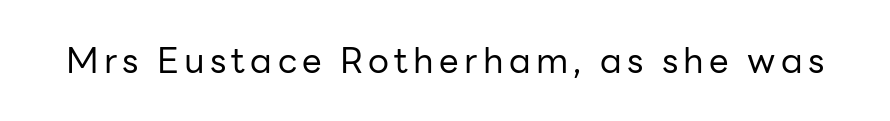
Spacing verdict: proportional, widths tailored to each character. Nothing heavy about these letters — not bold at all. Ascenders rise straight up at ninety degrees. A sans-serif font was chosen for this passage.
